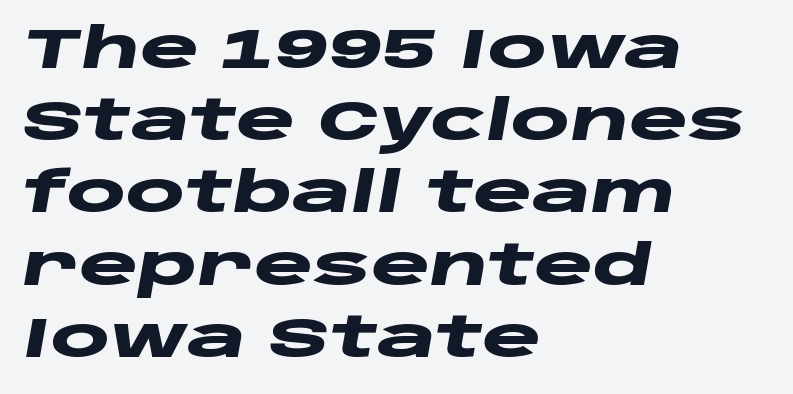
Q: Is the text bold? A: Yes.
Q: Is the text italic (slanted)? A: Yes, it leans right by about 10 degrees.
Q: Is the text underlined? A: No.
Q: How is the paragraph aligned? A: Left-aligned.
Q: Is the spacing between letters normal or unusually wide? A: Normal.
Q: Is the spacing between lines tight, normal or loose? A: Normal.
Q: Width (condensed, normal, or wide)? A: Wide.
Q: Stroke contrast? A: Low.
Q: x-height? A: Large.
Q: Monospaced? A: No.
